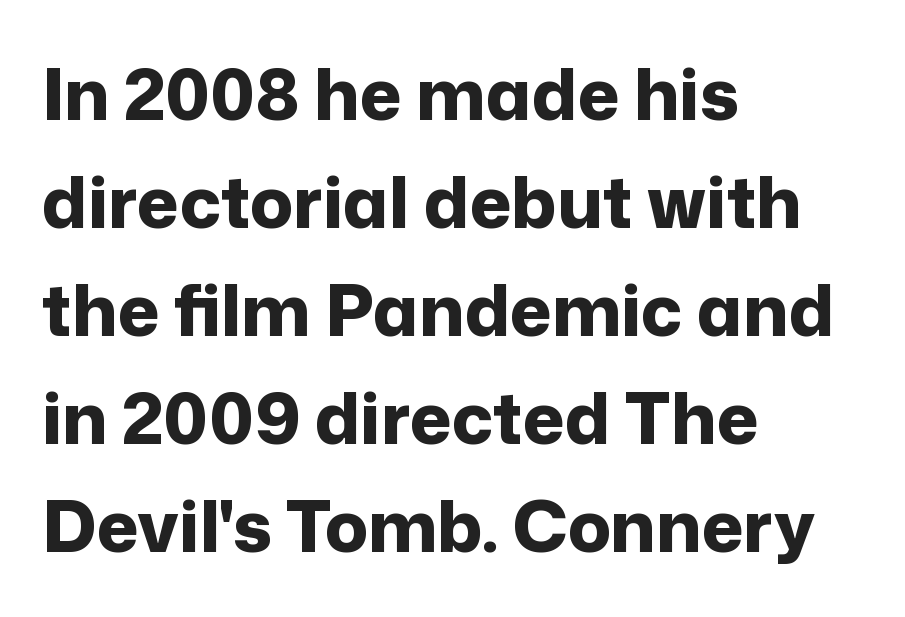
The image shows 71 px bold sans-serif type, upright; set left-aligned, normal line spacing (1.52x), normal letter spacing, not underlined; low stroke contrast and a medium x-height.
